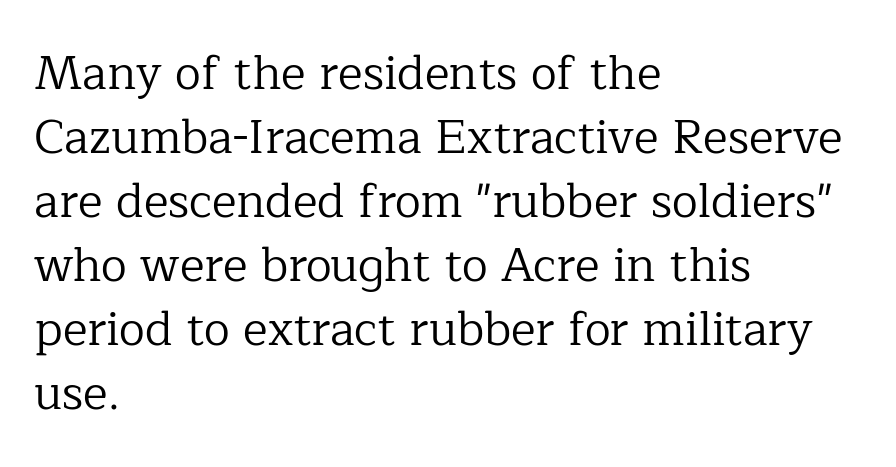
You could not count columns in this text — the font is proportionally spaced. The specimen reads as upright at a glance. Each new line begins a customary step beneath the previous one. The characters are drawn with everyday or finer stroke widths. To sum up the face: it has serifs.
